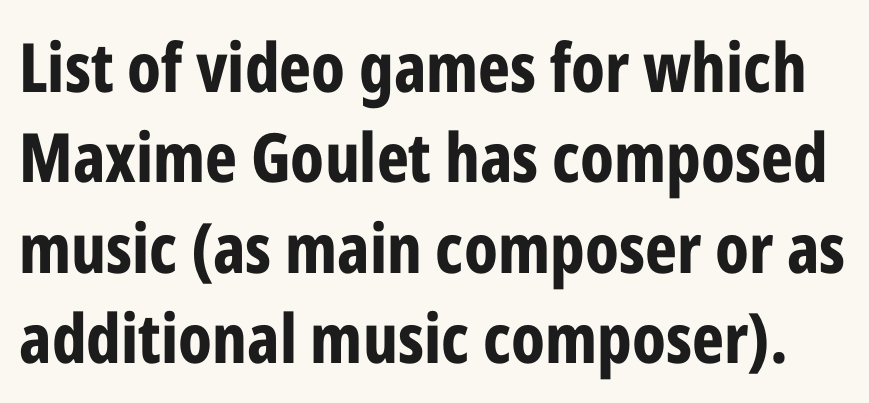
The image shows 68 px bold, condensed sans-serif type, upright; set normal line spacing (1.33x), normal letter spacing, not underlined; low stroke contrast and a medium x-height.
